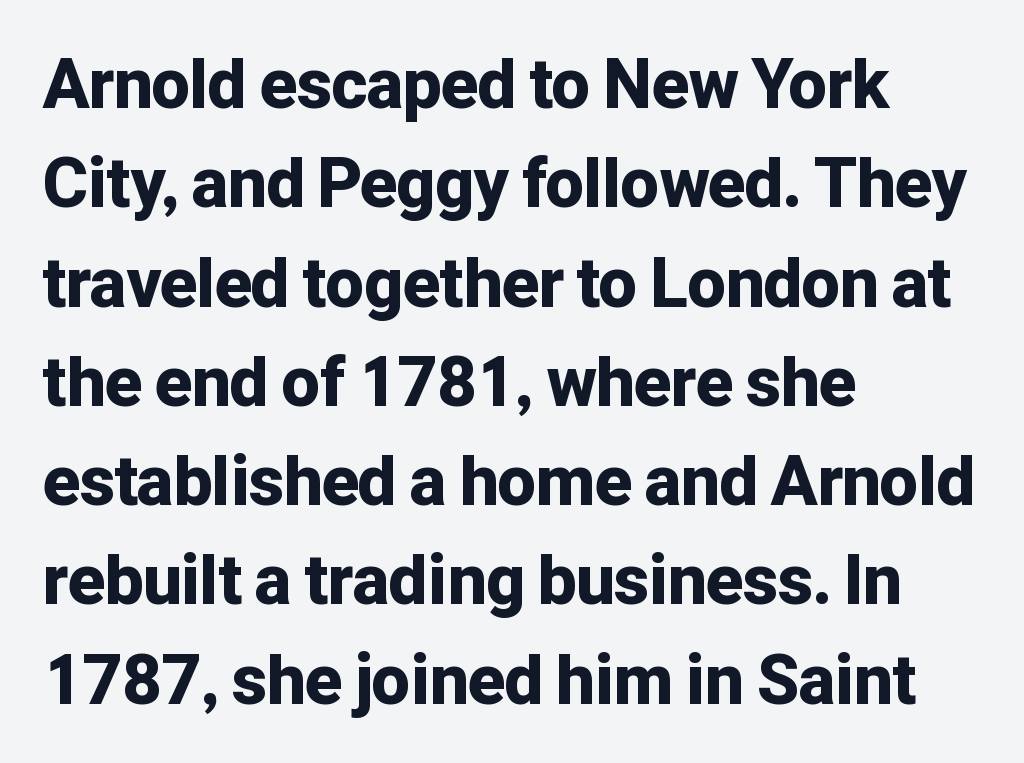
Summary of weight: heavy, a full bold. Reading down the block, your eye returns to a fixed left position each line. Is there any slant? The stems are plumb. Just letters on the line, the space beneath them empty. Default kerning and tracking; the words read as compact shapes. The face used here is proportionally spaced, like ordinary book or web type.
